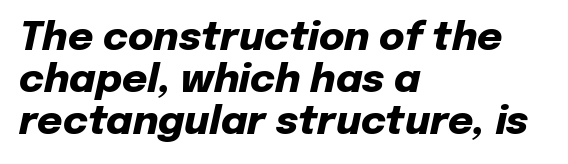
The image shows 39 px heavy type, italic (leaning right); set left-aligned, tight line spacing (1.08x), normal letter spacing, not underlined; low stroke contrast and a medium x-height.
